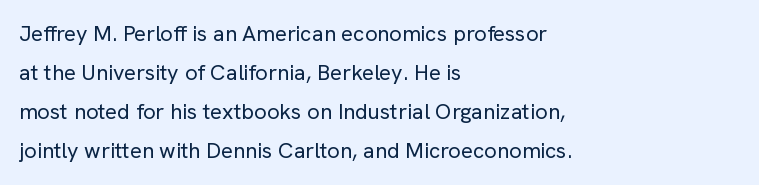
{"italic": "no", "bold": "no", "underline": "no", "align": "left", "line_spacing_ratio": 1.78, "letter_spacing": "normal", "letter_spacing_em": 0.0, "glyph_px": 22}
